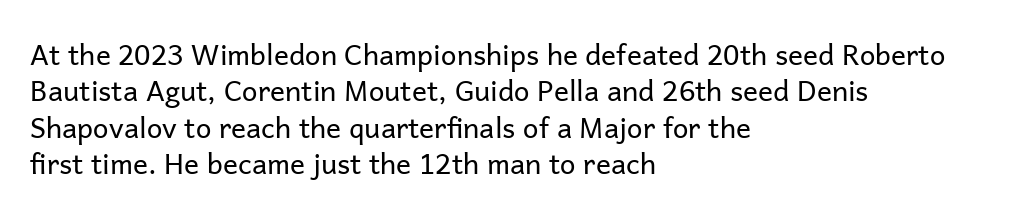
{"serif": "no", "italic": "no", "bold": "no", "weight": "regular", "width": "normal", "stroke_contrast": "low", "x_height": "medium", "monospaced": "no", "underline": "no", "align": "left", "line_spacing": "normal", "line_spacing_ratio": 1.3, "letter_spacing": "normal", "letter_spacing_em": 0.0, "glyph_px": 28}
